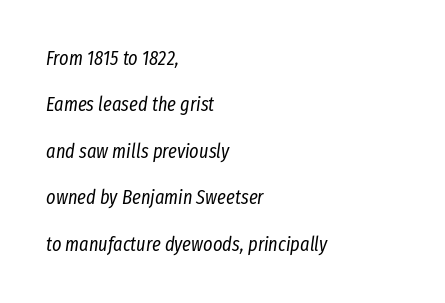
The image shows 20 px text type, italic (leaning right); set left-aligned, loose line spacing (2.32x), normal letter spacing, not underlined.
